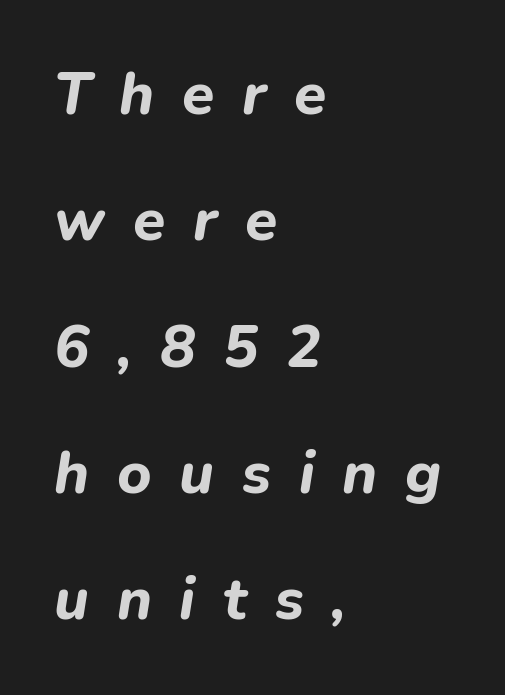
The string is rendered with underlining switched off. The line-height multiplier appears high, well above default. Does extra space separate the letters? Yes, quite a lot of it. Spacing verdict: proportional, widths tailored to each character. The passage shown leans; its letterforms are oblique. As a designer I'd log this as weight 700, bold.
